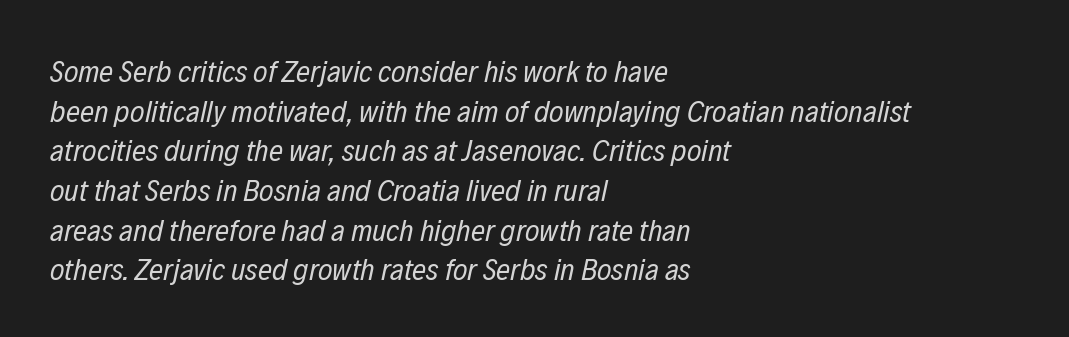
Q: Is the text bold? A: No.
Q: Is the text italic (slanted)? A: Yes, it leans right by about 12 degrees.
Q: Is the text underlined? A: No.
Q: How is the paragraph aligned? A: Left-aligned.
Q: Is the spacing between letters normal or unusually wide? A: Normal.
Q: Is the spacing between lines tight, normal or loose? A: Normal.
Q: Width (condensed, normal, or wide)? A: Condensed.
Q: Stroke contrast? A: Low.
Q: x-height? A: Medium.
Q: Monospaced? A: No.
